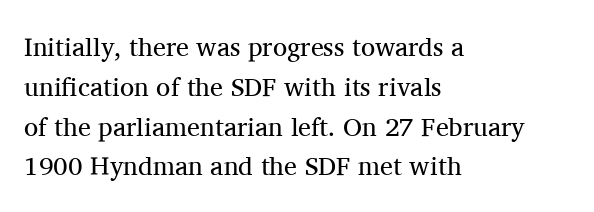
{"italic": "no", "bold": "no", "underline": "no", "align": "left", "line_spacing": "normal", "line_spacing_ratio": 1.53, "letter_spacing": "normal", "letter_spacing_em": 0.0, "glyph_px": 26}
